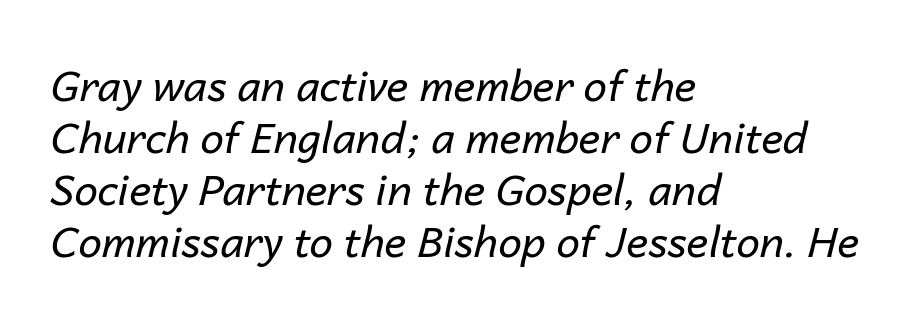
A quiet, ordinary-to-light weight characterises the typeface. The rendering uses natural spacing where letterforms have individual widths. Underline: absent. A typesetter would call this zero additional tracking. The axis of the letterforms is tilted away from vertical.
